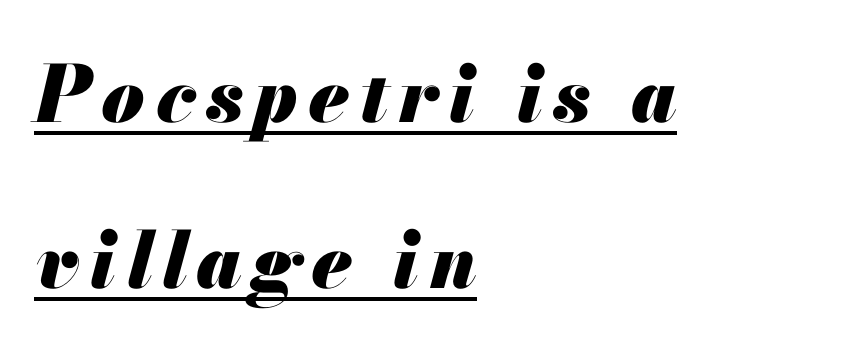
The image shows 78 px heavy type, italic (leaning right); set left-aligned, loose line spacing (2.13x), underlined; medium stroke contrast and a small x-height.
